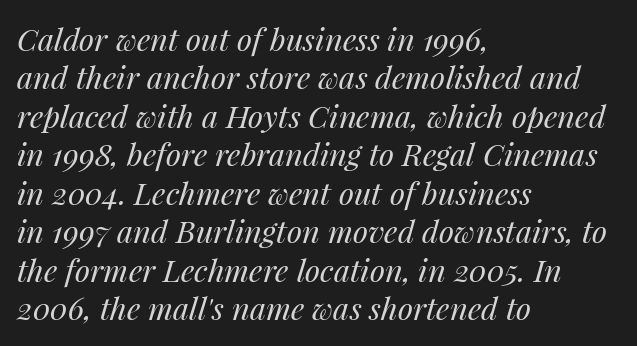
{"italic": "yes", "lean": "right", "slant_degrees": 14, "bold": "no", "weight": "regular", "width": "normal", "stroke_contrast": "medium", "x_height": "medium", "monospaced": "no", "underline": "no", "align": "left", "line_spacing_ratio": 1.24, "letter_spacing": "normal", "letter_spacing_em": 0.0, "glyph_px": 31}
